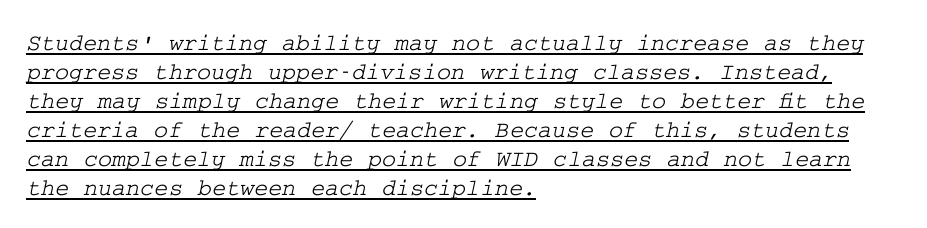
Q: Is the text underlined? A: Yes.
Q: How is the paragraph aligned? A: Left-aligned.
Q: Is the spacing between letters normal or unusually wide? A: Normal.
